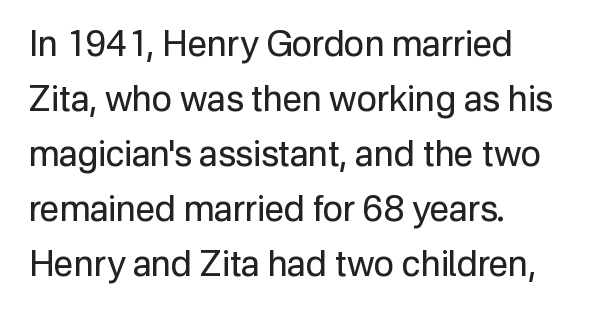
Is this a fixed-width face? No — the glyphs have proportional, varying widths. The ragged edge is on the right, which tells us the setting is flush left. This reads as an unemphasized weight, regular at the heaviest. The typeface chosen for these lines omits serifs.
